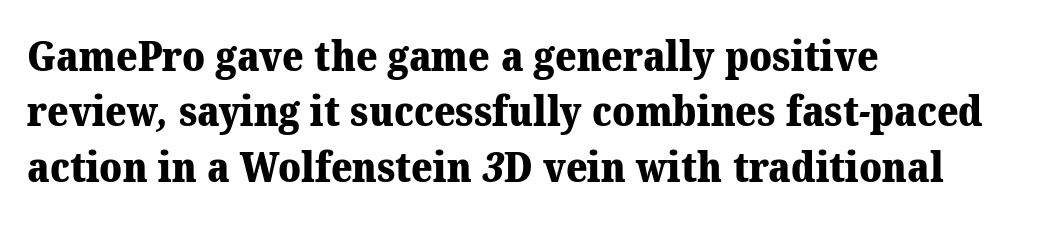
Spacing between characters is what you'd get straight out of the box. Each glyph is drawn with heavy, bold strokes. The font family rendered here belongs to the serif group. Visually the block forms a straight wall on the left and a jagged coastline on the right. Rows of type keep a routine distance in the vertical direction. The specimen omits any rule beneath the text block's lines.
